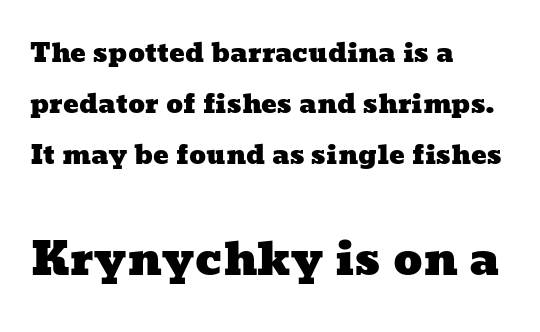
The image shows 45 px wide type; set left-aligned, loose line spacing (1.97x), normal letter spacing, not underlined; the second (bottom) block is 1.73x larger; low stroke contrast and a medium x-height.
